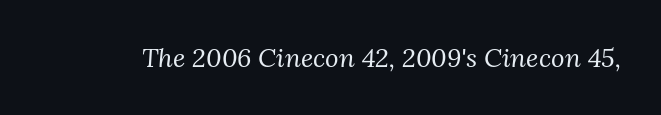
Q: Is the text bold? A: No.
Q: Is the text italic (slanted)? A: Yes, it leans right by about 3 degrees.
Q: Is the text underlined? A: No.
Q: Is the spacing between letters normal or unusually wide? A: Normal.
